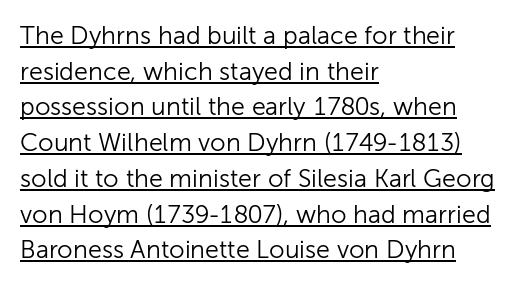
The strokes carry an ordinary text weight at most. Notice how a bar underscores the lettering throughout. The rendering keeps characters at their native spacing. Italic? Not at all — the glyphs are vertical. Regular leading. Horizontal alignment here is leftward, the default for most running prose.
